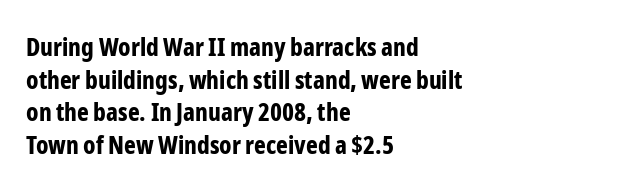
Q: Is the text bold? A: Yes.
Q: Is the text italic (slanted)? A: No, it is upright.
Q: Is the text underlined? A: No.
Q: How is the paragraph aligned? A: Left-aligned.
Q: Is the spacing between letters normal or unusually wide? A: Normal.
Q: Is the spacing between lines tight, normal or loose? A: Normal.
